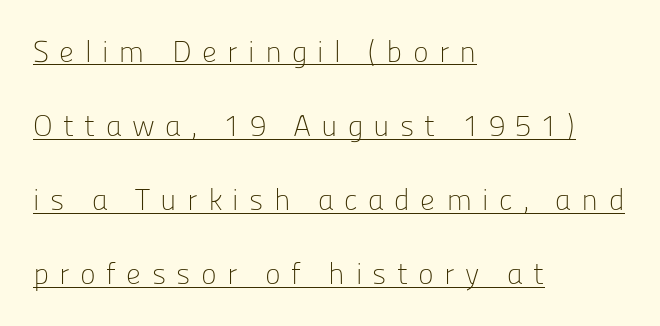
Q: Is the text bold? A: No.
Q: Is the text italic (slanted)? A: No, it is upright.
Q: Is the typeface a serif or a sans-serif typeface? A: Sans-serif.
Q: Is the text underlined? A: Yes.
Q: How is the paragraph aligned? A: Left-aligned.
Q: Is the spacing between letters normal or unusually wide? A: Unusually wide.
Q: Is the spacing between lines tight, normal or loose? A: Loose.
Q: Width (condensed, normal, or wide)? A: Normal.
Q: Stroke contrast? A: Low.
Q: x-height? A: Medium.
Q: Monospaced? A: No.
